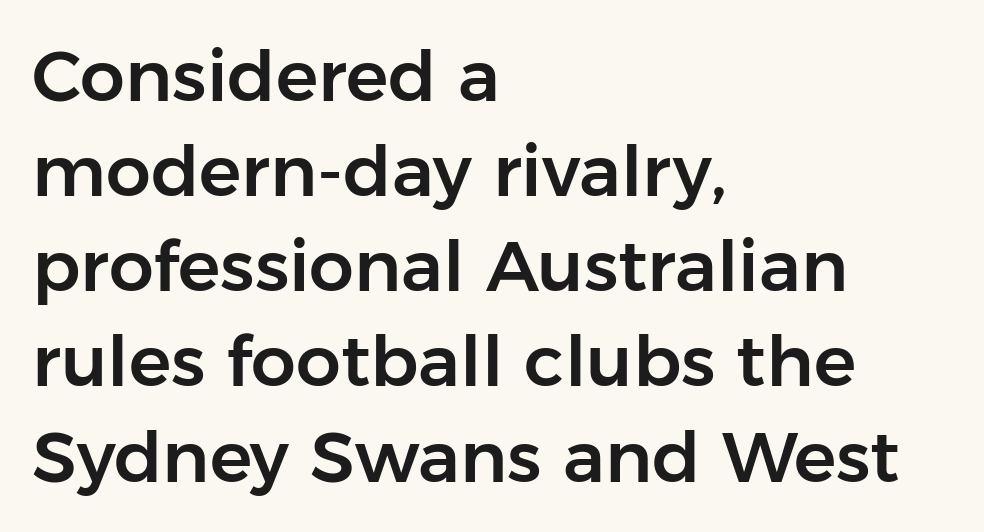
Q: Is the text italic (slanted)? A: No, it is upright.
Q: Is the typeface a serif or a sans-serif typeface? A: Sans-serif.
Q: Is the text underlined? A: No.
Q: How is the paragraph aligned? A: Left-aligned.
Q: Is the spacing between letters normal or unusually wide? A: Normal.
Q: Is the spacing between lines tight, normal or loose? A: Normal.
Q: Width (condensed, normal, or wide)? A: Normal.
Q: Stroke contrast? A: Low.
Q: x-height? A: Medium.
Q: Monospaced? A: No.
